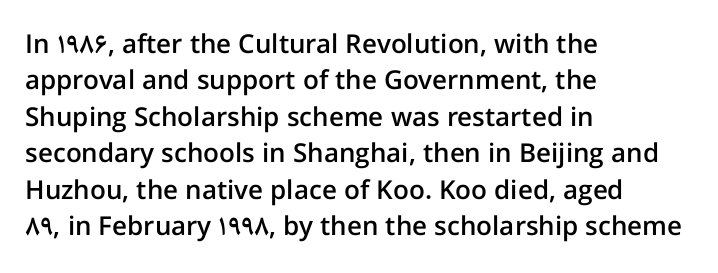
Each glyph is drawn with semibold strokes, heavier than normal yet not fully bold. Each word holds together tightly as a unit, with standard inter-letter gaps. These lines sit exactly where default settings would place them. Every row of glyphs begins at an identical x-position on the left.
